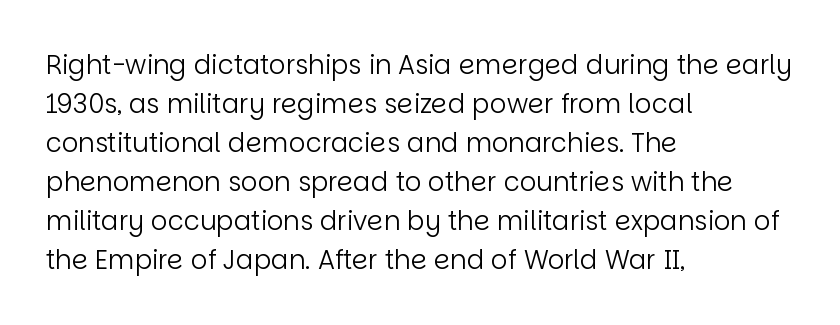
{"italic": "no", "bold": "no", "underline": "no", "align": "left", "line_spacing": "normal", "line_spacing_ratio": 1.5, "letter_spacing": "normal", "letter_spacing_em": 0.0, "glyph_px": 26}
